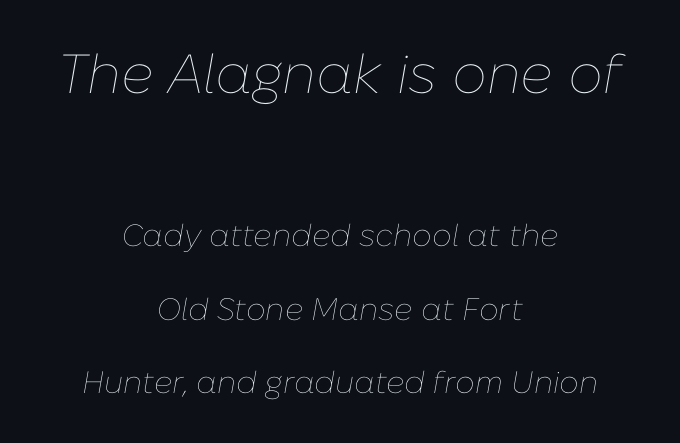
Q: Is the text bold? A: No.
Q: Is the text italic (slanted)? A: Yes, it leans right by about 10 degrees.
Q: Is the text underlined? A: No.
Q: How is the paragraph aligned? A: Centered.
Q: Is the spacing between letters normal or unusually wide? A: Normal.
Q: Is the spacing between lines tight, normal or loose? A: Loose.
Q: Which block of text is set in a larger size, the first (top) or the second (bottom)? A: The first (top) one.
Q: Width (condensed, normal, or wide)? A: Normal.
Q: Stroke contrast? A: Low.
Q: x-height? A: Medium.
Q: Monospaced? A: No.
